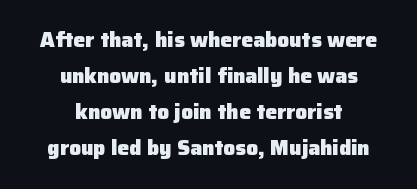
Heft: maximum for text — a bold. This sample uses plain, unmodified letter spacing. The strip under each line holds only bare page. This rendering uses center alignment, leaving both contours irregular but symmetric.
